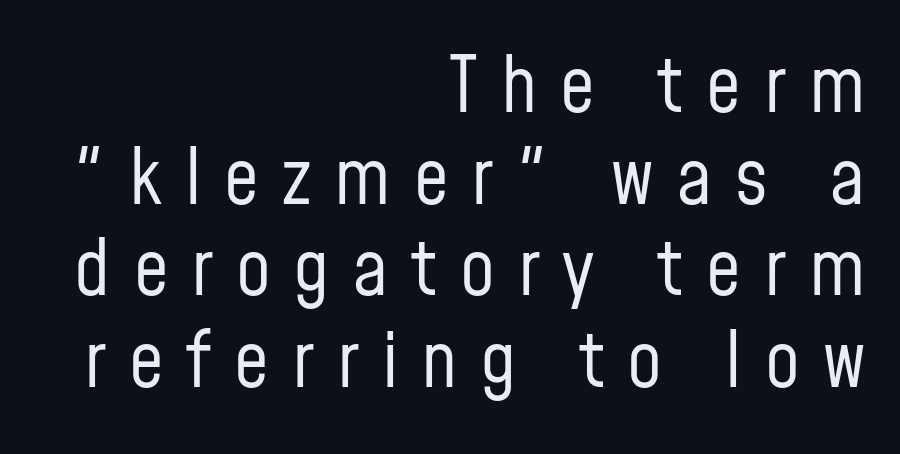
The string is rendered with underlining switched off. Is this a heavy cut? Hardly; it is regular or lighter. The paragraph shown leans on its right margin. Do the characters align in a grid? No, the font is proportional. Substantial extra tracking has been applied to these lines. Quick note: not italic, upright.
